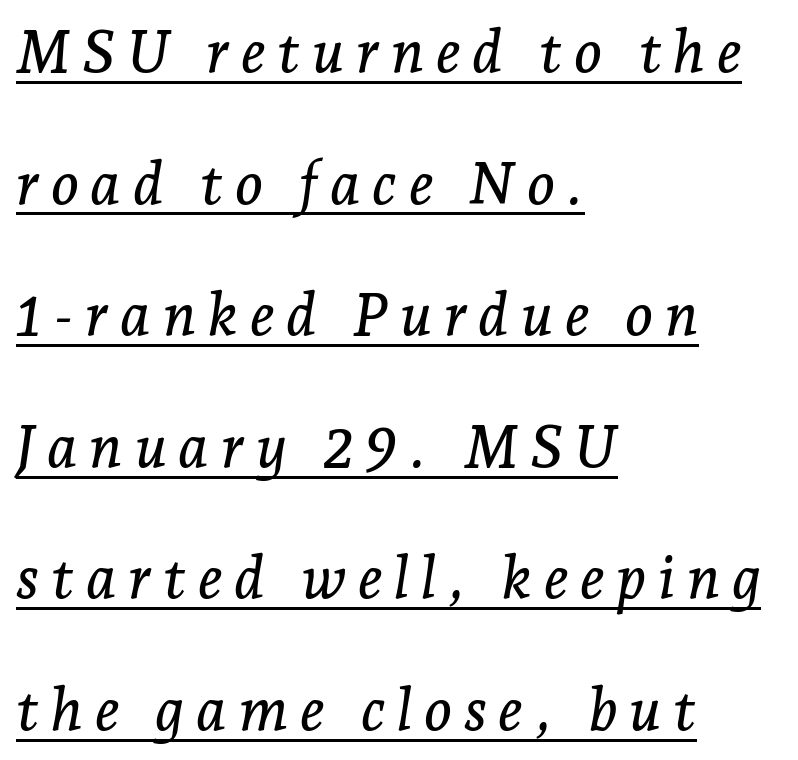
Think of a printed novel: that variable character pitch is what you see here. A typographer would call this underscored text. Between one letter and the next there's a generous, obvious gap. Vertically, the passage feels expansive, rows floating well apart.
